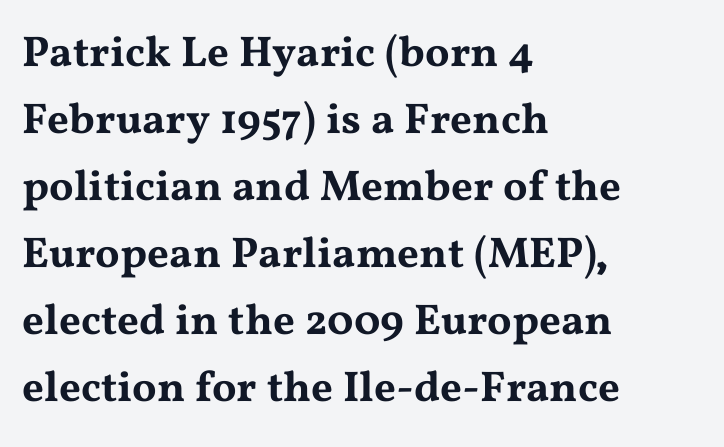
Unmarked baselines from the first word to the last. Each letter keeps its own natural width here, so spacing adapts to shape. The passage shown has conventional tracking throughout. Compared with a centered layout, this one pins lines to the left instead. Reading down the column, the eye jumps a familiar distance to each next line.
